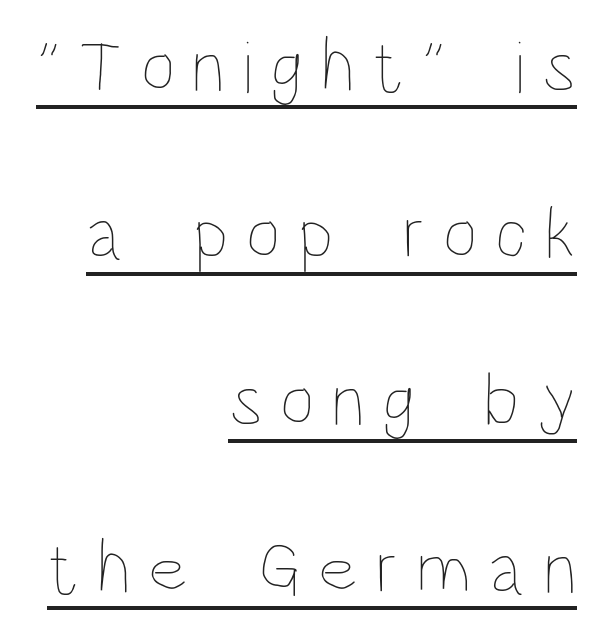
Q: Is the text bold? A: No.
Q: Is the text italic (slanted)? A: No, it is upright.
Q: Is the text underlined? A: Yes.
Q: How is the paragraph aligned? A: Right-aligned.
Q: Is the spacing between letters normal or unusually wide? A: Unusually wide.
Q: Is the spacing between lines tight, normal or loose? A: Loose.
Q: Width (condensed, normal, or wide)? A: Condensed.
Q: Stroke contrast? A: Low.
Q: x-height? A: Large.
Q: Monospaced? A: No.
